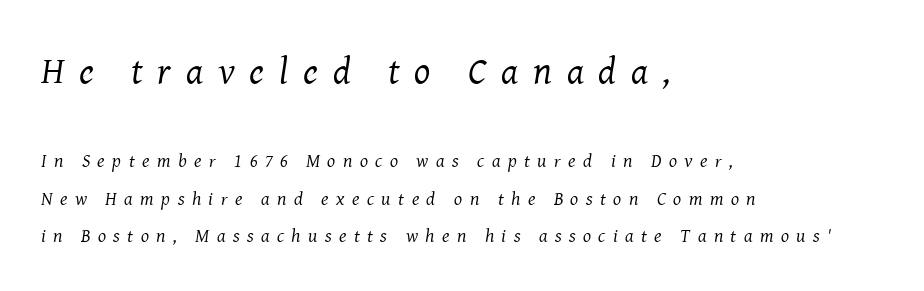
The image shows 38 px regular-weight serif type, italic (leaning right); set left-aligned, loose line spacing (1.97x), unusually wide letter spacing (+0.39 em), not underlined; the first (top) block is 2.0x larger; medium stroke contrast and a medium x-height.
